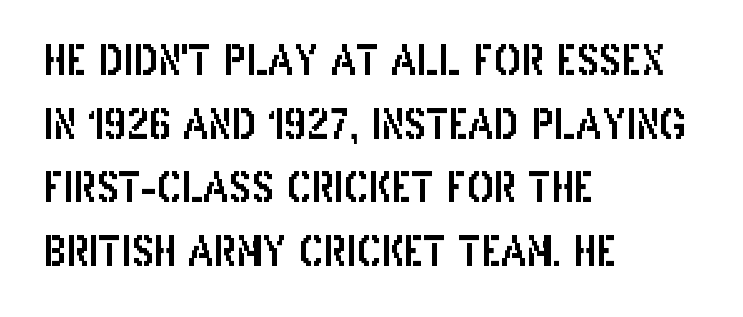
Q: Is the text italic (slanted)? A: No, it is upright.
Q: Is the typeface a serif or a sans-serif typeface? A: Sans-serif.
Q: Is the text underlined? A: No.
Q: How is the paragraph aligned? A: Left-aligned.
Q: Is the spacing between letters normal or unusually wide? A: Normal.
Q: Is the spacing between lines tight, normal or loose? A: Normal.
Q: Width (condensed, normal, or wide)? A: Condensed.
Q: Stroke contrast? A: Low.
Q: x-height? A: Large.
Q: Monospaced? A: No.
